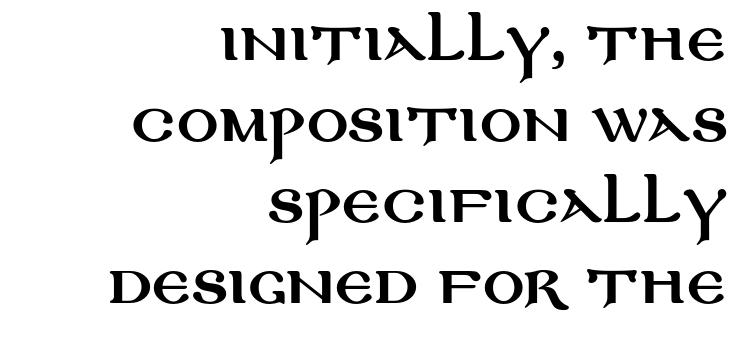
Q: Is the text italic (slanted)? A: No, it is upright.
Q: Is the typeface a serif or a sans-serif typeface? A: Sans-serif.
Q: Is the text underlined? A: No.
Q: How is the paragraph aligned? A: Right-aligned.
Q: Is the spacing between letters normal or unusually wide? A: Normal.
Q: Is the spacing between lines tight, normal or loose? A: Normal.
Q: Width (condensed, normal, or wide)? A: Wide.
Q: Stroke contrast? A: Medium.
Q: x-height? A: Large.
Q: Monospaced? A: No.
